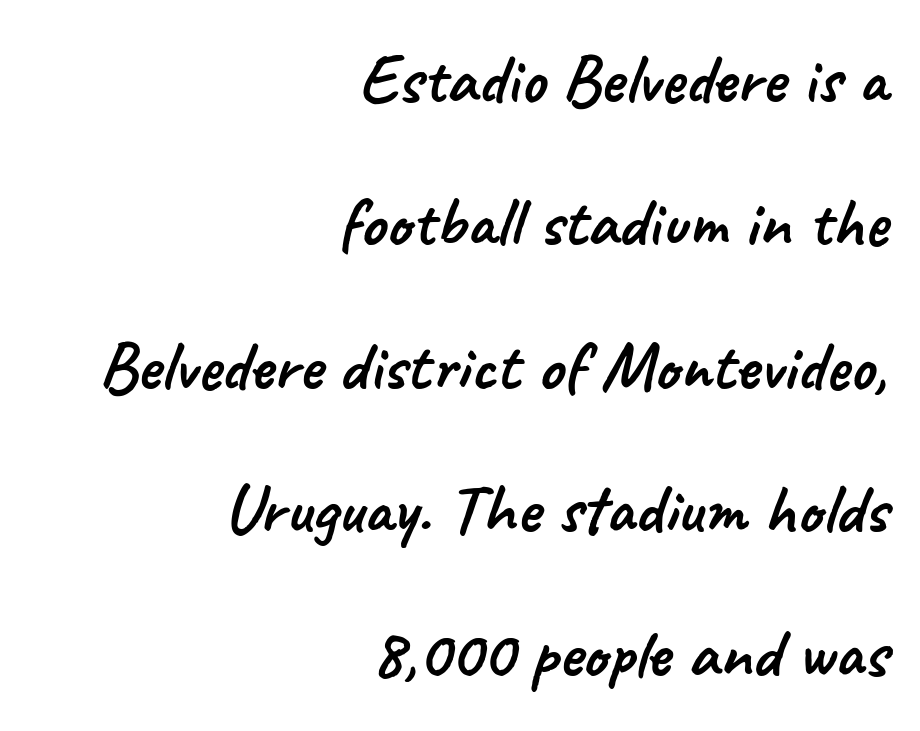
Q: Is the typeface a serif or a sans-serif typeface? A: Sans-serif.
Q: Is the text underlined? A: No.
Q: How is the paragraph aligned? A: Right-aligned.
Q: Is the spacing between letters normal or unusually wide? A: Normal.
Q: Is the spacing between lines tight, normal or loose? A: Loose.
Q: Width (condensed, normal, or wide)? A: Normal.
Q: Stroke contrast? A: Low.
Q: x-height? A: Small.
Q: Monospaced? A: No.
